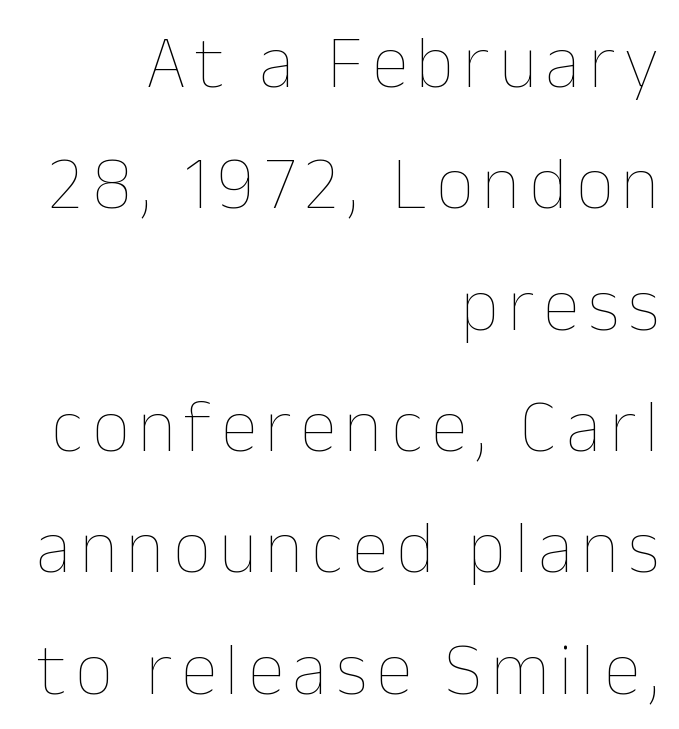
The image shows 74 px thin type, upright; set right-aligned, normal line spacing (1.64x), not underlined; low stroke contrast and a medium x-height.
